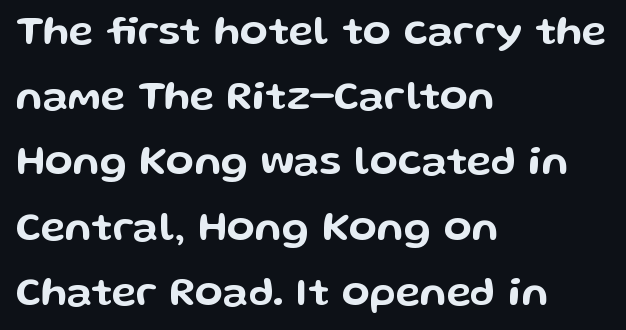
{"serif": "no", "italic": "no", "width": "wide", "stroke_contrast": "low", "x_height": "medium", "monospaced": "no", "underline": "no", "align": "left", "line_spacing": "normal", "line_spacing_ratio": 1.59, "letter_spacing": "normal", "letter_spacing_em": 0.0, "glyph_px": 41}
